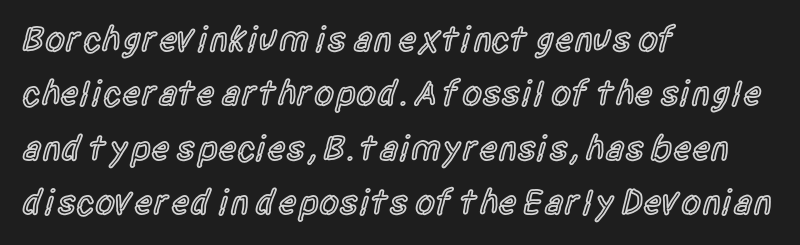
The letters advance in unequal steps, a hallmark of proportional type. The foot of each line stays bare and open. Classification — sans serif. The designer left line spacing at the default. Typeset ragged right — the left edge is the straight one.
